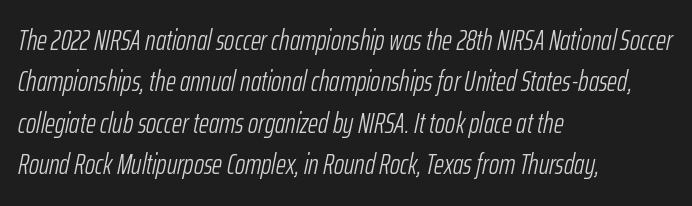
Q: Is the text bold? A: No.
Q: Is the text italic (slanted)? A: Yes, it leans right by about 12 degrees.
Q: Is the text underlined? A: No.
Q: How is the paragraph aligned? A: Left-aligned.
Q: Is the spacing between letters normal or unusually wide? A: Normal.
Q: Is the spacing between lines tight, normal or loose? A: Normal.
Q: Width (condensed, normal, or wide)? A: Condensed.
Q: Stroke contrast? A: Low.
Q: x-height? A: Medium.
Q: Monospaced? A: No.
